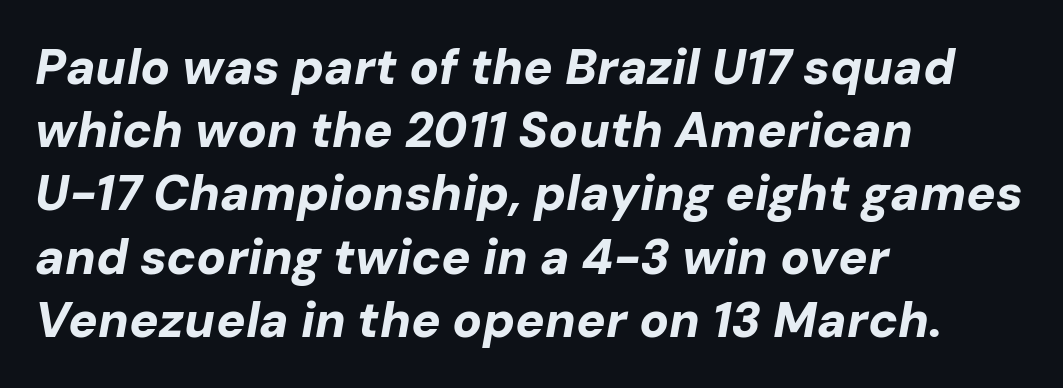
The image shows 49 px bold type, italic (leaning right); set left-aligned, normal line spacing (1.29x), normal letter spacing, not underlined; low stroke contrast and a medium x-height.
